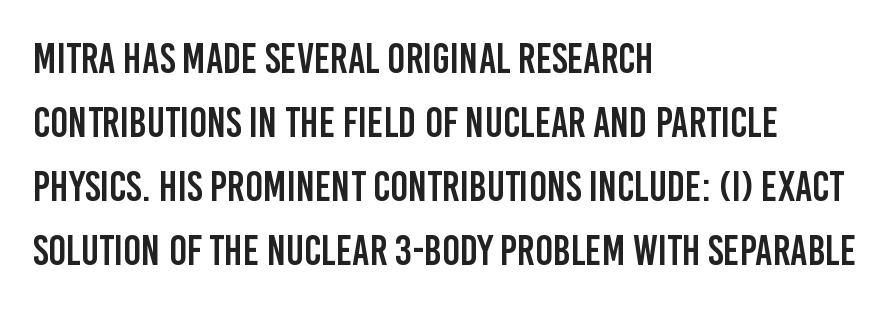
{"serif": "no", "italic": "no", "width": "condensed", "stroke_contrast": "low", "x_height": "large", "monospaced": "no", "underline": "no", "align": "left", "line_spacing": "normal", "line_spacing_ratio": 1.52, "letter_spacing": "normal", "letter_spacing_em": 0.0, "glyph_px": 42}
